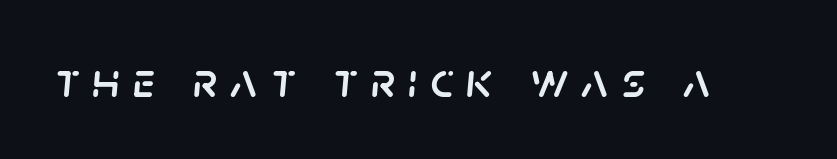
The image shows 50 px text type, italic (leaning right); set unusually wide letter spacing (+0.26 em), not underlined; low stroke contrast and a large x-height.
